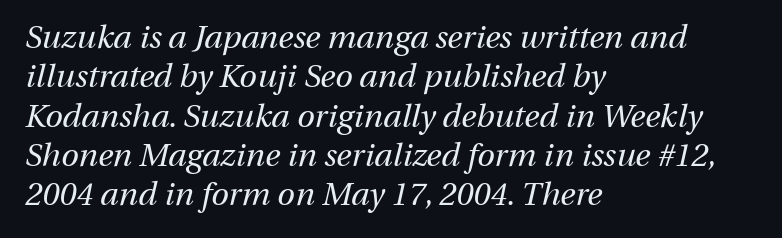
{"italic": "yes", "lean": "right", "slant_degrees": 13, "bold": "no", "weight": "regular", "width": "normal", "stroke_contrast": "medium", "x_height": "medium", "monospaced": "no", "underline": "no", "align": "left", "line_spacing_ratio": 1.23, "letter_spacing": "normal", "letter_spacing_em": 0.0, "glyph_px": 32}
